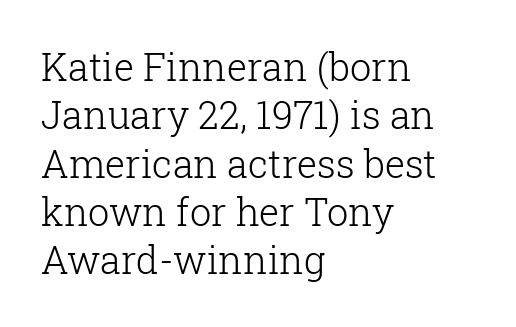
Little horizontal feet cap the strokes, marking this as serif type. The gaps between neighbouring characters are ordinary and unremarkable. Vertically, the passage feels balanced, rows spaced as you'd expect. Proportional: the letters do not fall into vertical columns. This is the regular roman posture of the typeface. Heaviness? Minimal to ordinary, like unemphasized prose.
